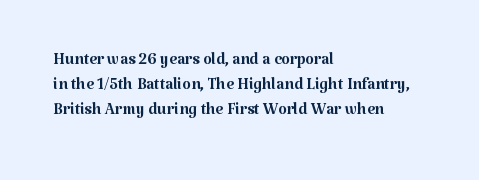
The image shows 22 px text type, upright; set left-aligned, tight line spacing (1.14x), normal letter spacing, not underlined.
